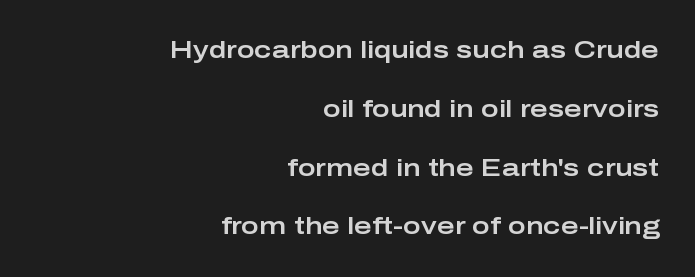
The image shows 24 px text type, upright; set right-aligned, loose line spacing (2.45x), normal letter spacing, not underlined.
